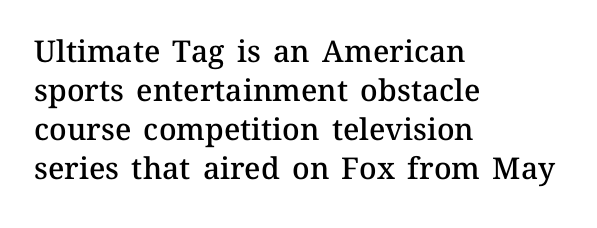
Style check: upright. The text block is weighted toward the left margin, trailing off unevenly rightward. Leading matches the norm, producing a regular column. How heavy is the stroke? Medium-heavy — a semibold, shy of bold. Check the space under the baseline: it is left empty. Nothing unusual about the tracking: characters are spaced as the font intends.
